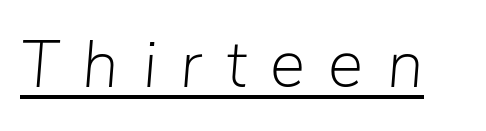
The image shows 66 px light type, italic (leaning right); set unusually wide letter spacing (+0.36 em), underlined; low stroke contrast and a medium x-height.
